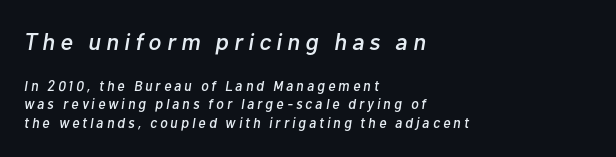
Q: Is the text italic (slanted)? A: Yes, it leans right by about 10 degrees.
Q: Is the text underlined? A: No.
Q: How is the paragraph aligned? A: Left-aligned.
Q: Is the spacing between letters normal or unusually wide? A: Unusually wide.
Q: Is the spacing between lines tight, normal or loose? A: Normal.
Q: Which block of text is set in a larger size, the first (top) or the second (bottom)? A: The first (top) one.
